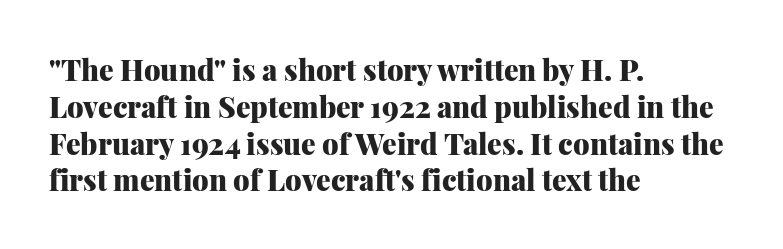
The image shows 29 px heavy serif type, upright; set left-aligned, normal line spacing (1.27x), normal letter spacing, not underlined; medium stroke contrast and a medium x-height.
